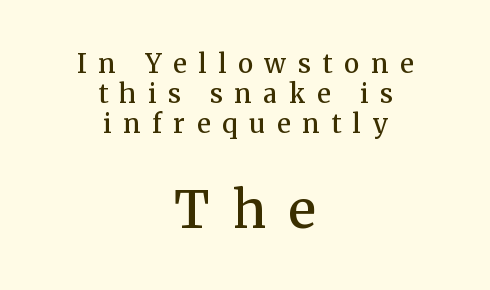
The passage shown is typed in a proportional face where columns would drift. Stroke thickness is moderately raised; the sample reads as semibold. The compositor balanced each line on the midline. Little horizontal feet cap the strokes, marking this as serif type. Vertical spacing — tight. Upright lettering throughout.
